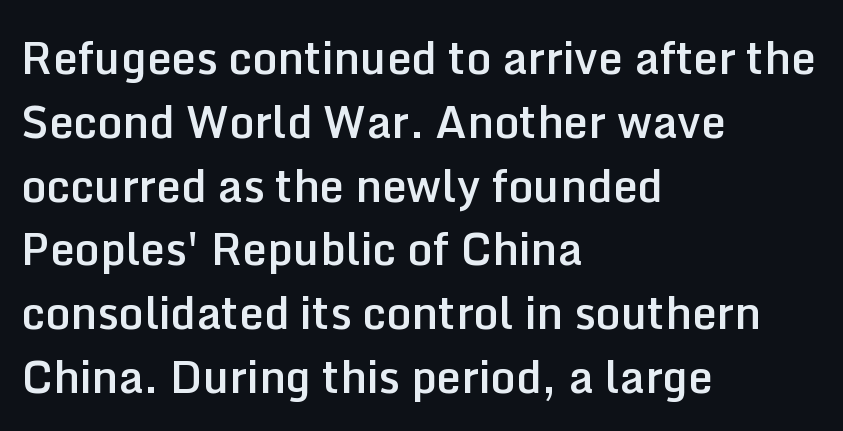
The image shows 44 px semibold sans-serif type, upright; set left-aligned, normal line spacing (1.45x), normal letter spacing, not underlined; low stroke contrast and a medium x-height.
